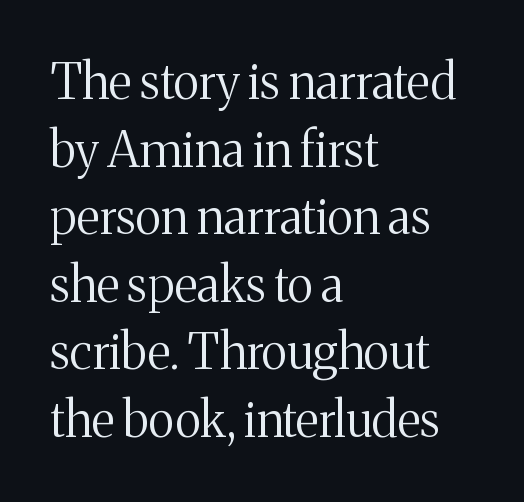
{"serif": "yes", "italic": "no", "bold": "no", "weight": "regular", "width": "normal", "stroke_contrast": "medium", "x_height": "medium", "monospaced": "no", "underline": "no", "align": "left", "line_spacing": "normal", "line_spacing_ratio": 1.38, "letter_spacing": "normal", "letter_spacing_em": 0.0, "glyph_px": 49}
